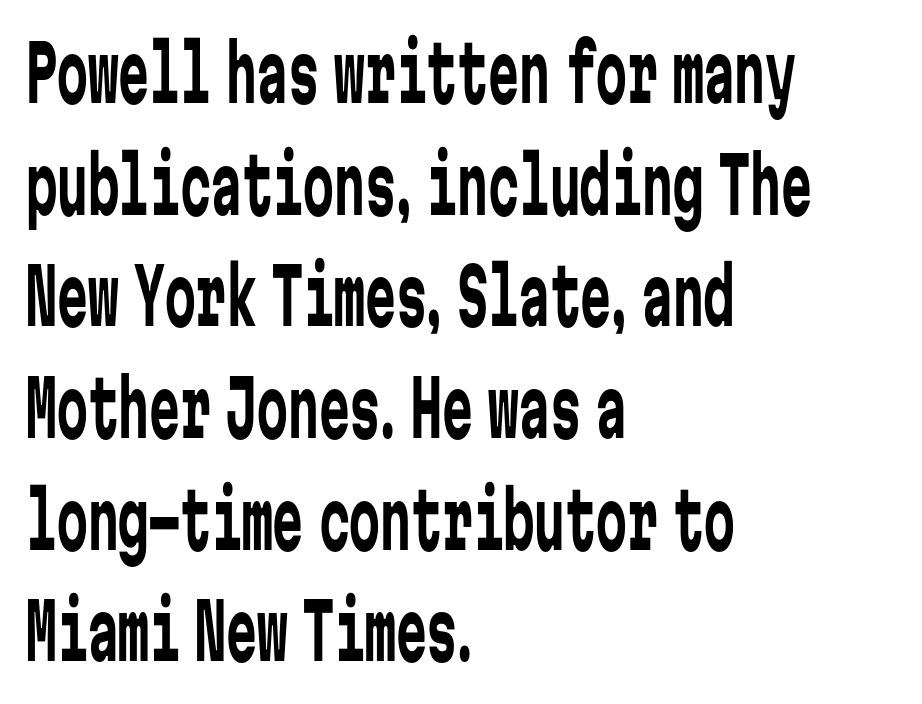
{"serif": "no", "italic": "no", "bold": "no", "weight": "regular", "width": "condensed", "stroke_contrast": "low", "x_height": "medium", "monospaced": "yes", "underline": "no", "align": "left", "line_spacing": "normal", "line_spacing_ratio": 1.45, "letter_spacing": "normal", "letter_spacing_em": 0.0, "glyph_px": 77}
